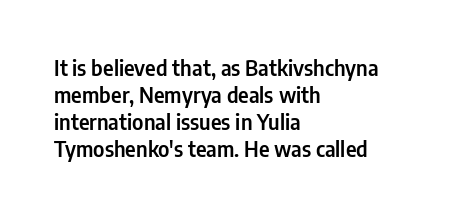
Q: Is the text italic (slanted)? A: No, it is upright.
Q: Is the text underlined? A: No.
Q: How is the paragraph aligned? A: Left-aligned.
Q: Is the spacing between letters normal or unusually wide? A: Normal.
Q: Is the spacing between lines tight, normal or loose? A: Normal.
